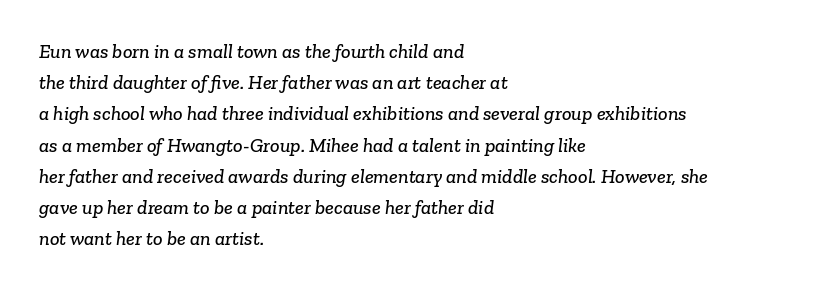
The image shows 20 px text type; set left-aligned, normal line spacing (1.56x), normal letter spacing, not underlined.
